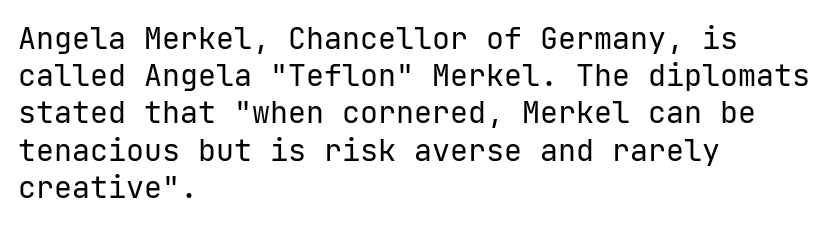
Caption: multi-line text, flush left, ragged right. You can tell it's not italic because the verticals are truly vertical. Nobody touched the tracking dial on this one. Unbolded letterforms with no extra heft. The type family on display is of the sans-serif kind.
